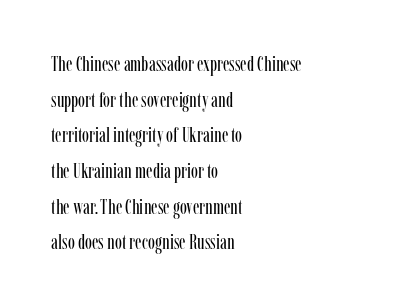
Q: Is the text bold? A: No.
Q: Is the text italic (slanted)? A: No, it is upright.
Q: Is the text underlined? A: No.
Q: How is the paragraph aligned? A: Left-aligned.
Q: Is the spacing between letters normal or unusually wide? A: Normal.
Q: Is the spacing between lines tight, normal or loose? A: Normal.
